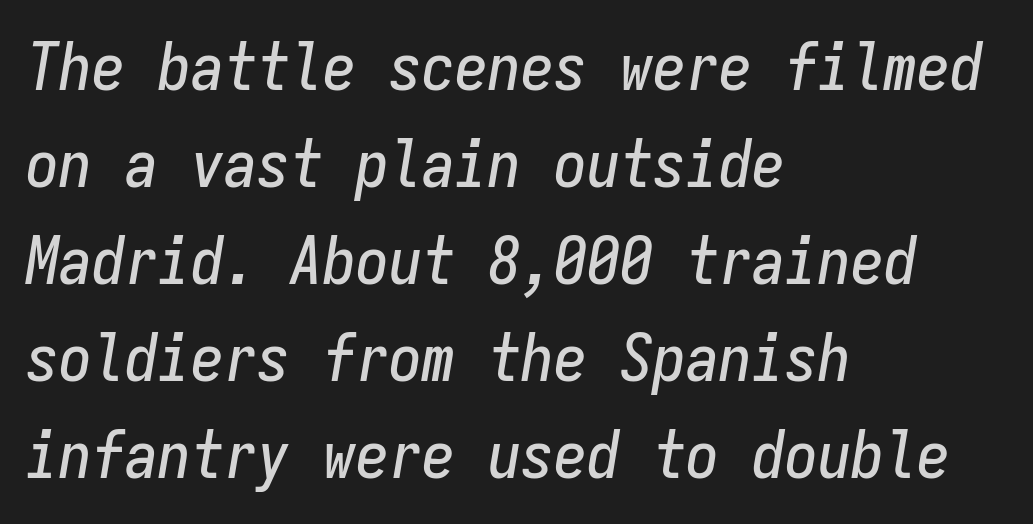
In terms of leading, this rendering sits right in the middle. Slant detected: the letters are inclined. Descenders hang freely into open space. The letters sit at their default tracking, neither squeezed nor spread.
